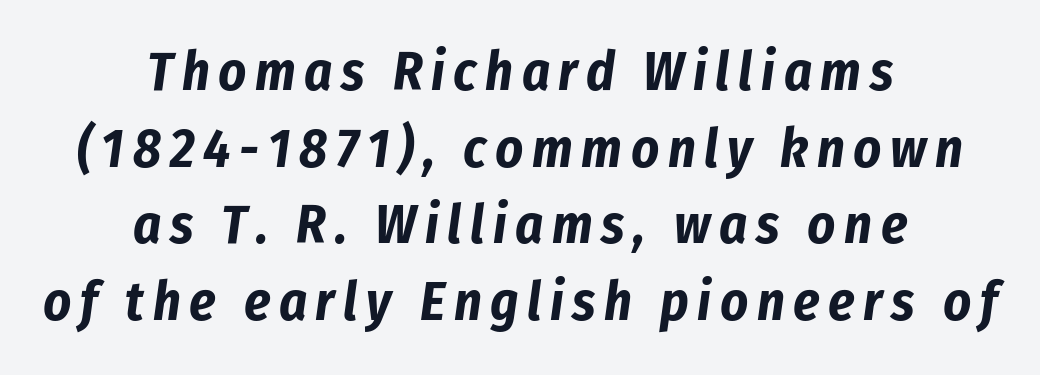
The image shows 54 px bold, condensed type, italic (leaning right); set centered, normal line spacing (1.42x), not underlined; low stroke contrast and a medium x-height.
